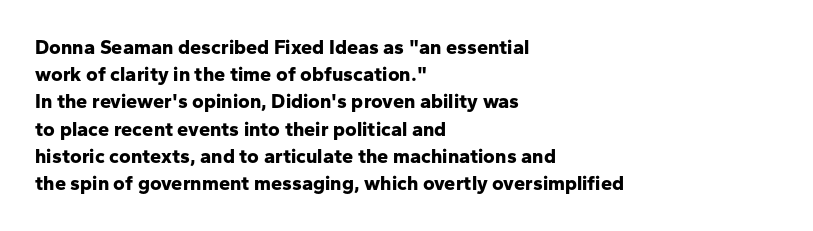
The image shows 20 px bold type, upright; set left-aligned, normal line spacing (1.36x), normal letter spacing, not underlined.
